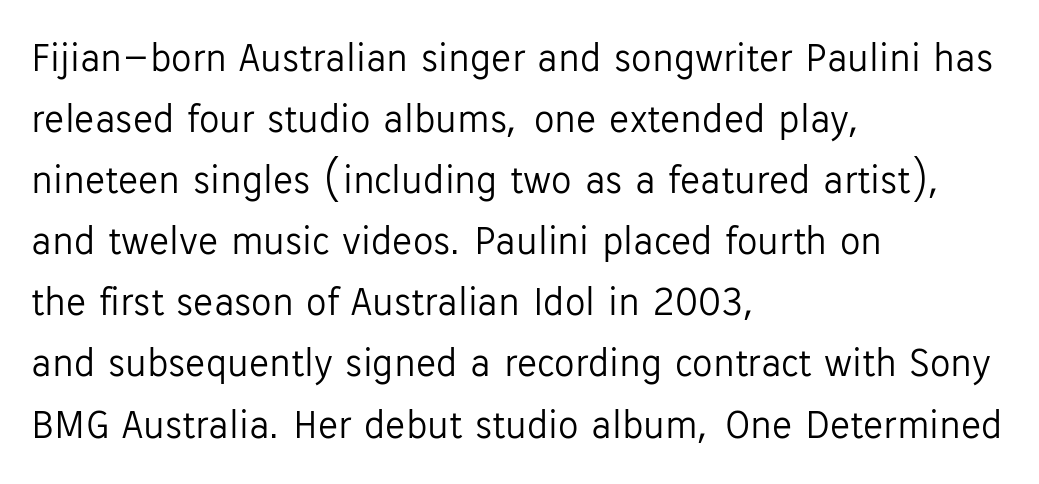
In terms of posture, this sample is upright. The rendering anchors every line to the left-hand side. Characters follow at the spacing the type designer built in. Vertical stems look standard width or narrower in stroke.
